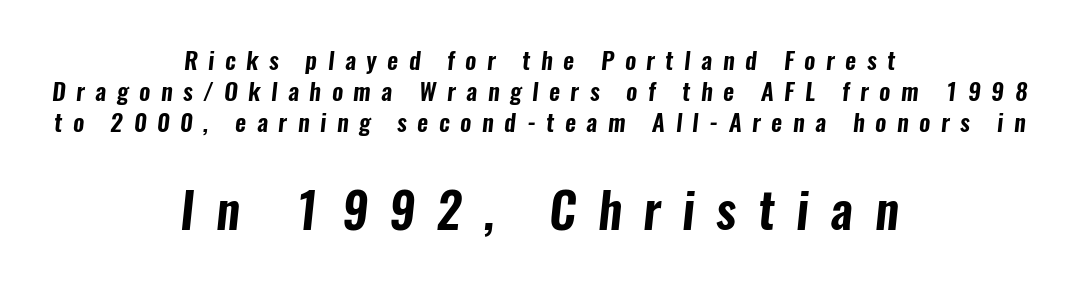
{"serif": "no", "width": "condensed", "stroke_contrast": "low", "x_height": "medium", "monospaced": "no", "underline": "no", "align": "center", "line_spacing": "normal", "line_spacing_ratio": 1.3, "letter_spacing": "wide", "letter_spacing_em": 0.44, "larger_block": "second", "size_ratio": 2.04, "glyph_px": 49}
